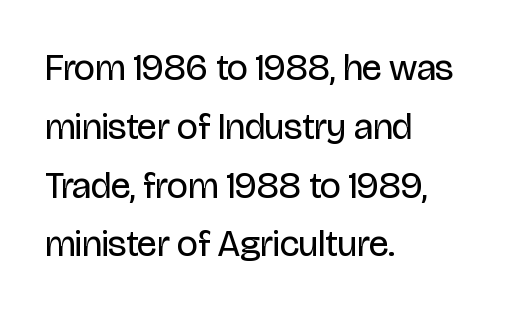
{"serif": "no", "italic": "no", "bold": "no", "weight": "regular", "width": "condensed", "stroke_contrast": "low", "x_height": "large", "monospaced": "no", "underline": "no", "align": "left", "line_spacing": "normal", "line_spacing_ratio": 1.59, "letter_spacing": "normal", "letter_spacing_em": 0.0, "glyph_px": 37}
